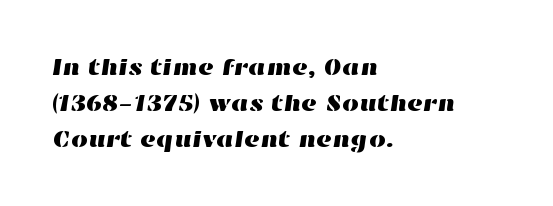
Check the space under the baseline: it is left empty. Successive baselines arrive at the customary interval. No extra tracking has been applied to these lines. The paragraph has a hard left edge and a soft right edge.
